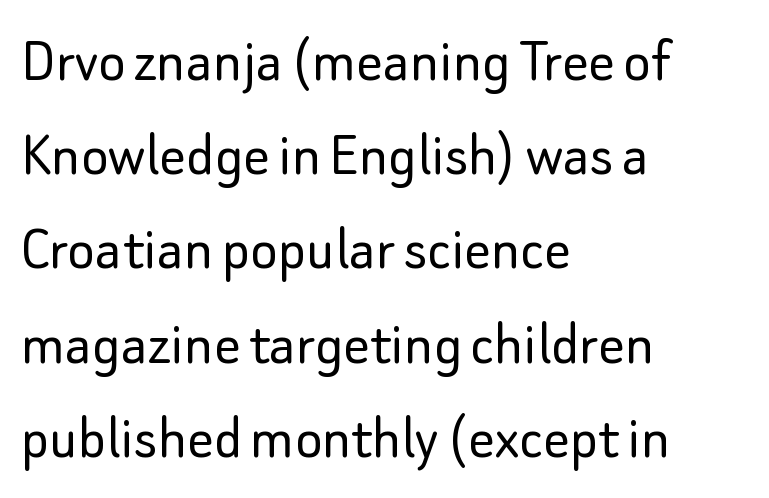
{"serif": "no", "italic": "no", "bold": "no", "weight": "light", "width": "normal", "stroke_contrast": "low", "x_height": "small", "monospaced": "no", "underline": "no", "align": "left", "line_spacing": "normal", "line_spacing_ratio": 1.45, "letter_spacing": "normal", "letter_spacing_em": 0.0, "glyph_px": 65}
